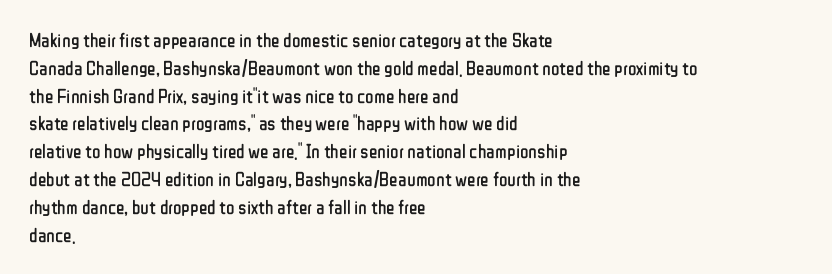
{"italic": "no", "bold": "no", "underline": "no", "align": "left", "line_spacing": "normal", "line_spacing_ratio": 1.39, "letter_spacing": "normal", "letter_spacing_em": 0.0, "glyph_px": 20}
